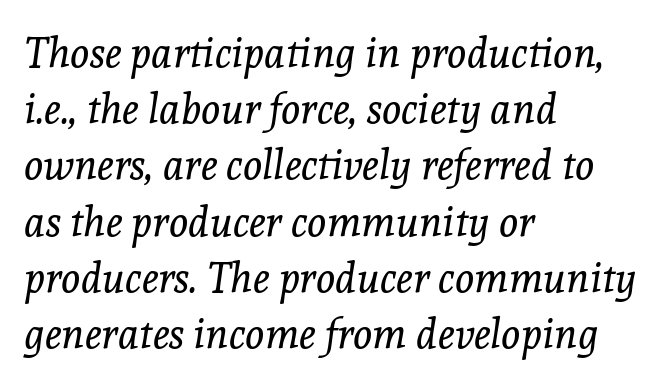
Every character sits at an angle, as italics do. This rendering uses left alignment, leaving the right contour irregular. These lines sit exactly where default settings would place them. Tracking here is standard; glyphs follow each other at the usual distance. Check under the words: just untouched page.
